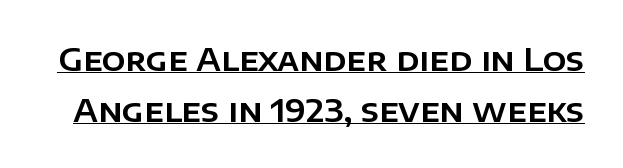
Q: Is the text italic (slanted)? A: No, it is upright.
Q: Is the typeface a serif or a sans-serif typeface? A: Sans-serif.
Q: Is the text underlined? A: Yes.
Q: Is the spacing between letters normal or unusually wide? A: Normal.
Q: Is the spacing between lines tight, normal or loose? A: Normal.
Q: Width (condensed, normal, or wide)? A: Normal.
Q: Stroke contrast? A: Low.
Q: x-height? A: Large.
Q: Monospaced? A: No.
